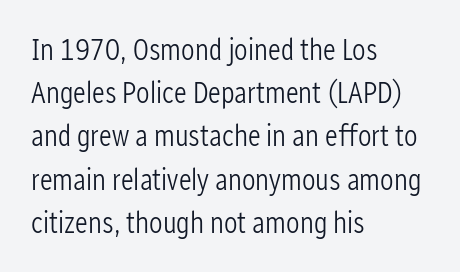
The image shows 30 px light, condensed sans-serif type, upright; set left-aligned, normal line spacing (1.44x), normal letter spacing, not underlined; low stroke contrast and a medium x-height.
